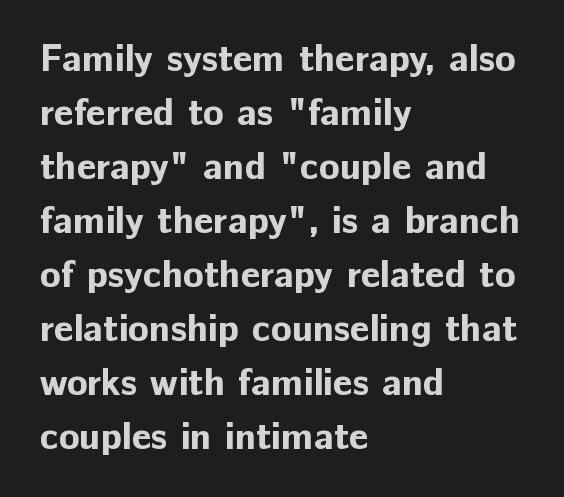
Italic? Not at all — the glyphs are vertical. Here the glyphs are tracked normally, forming tight word shapes. Is this a sans? Yes — the strokes have no serifs. Decoration check: the copy has no underline. The rendering anchors every line to the left-hand side. Proportional: the letters do not fall into vertical columns.
